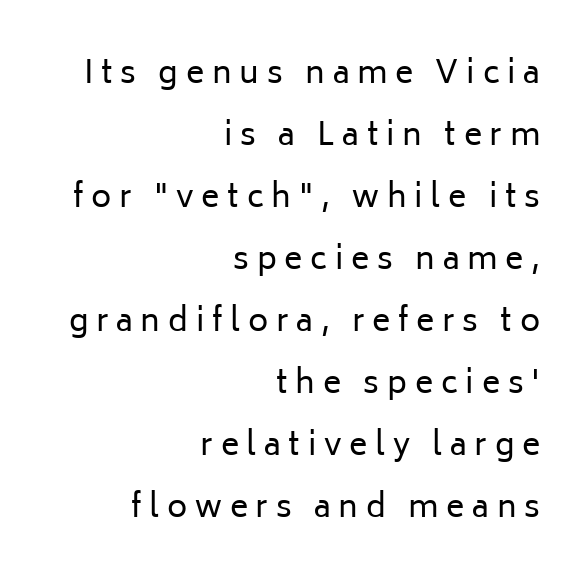
Which margin do the lines hug? The right one — the left edge is uneven. You could not count columns in this text — the font is proportionally spaced. The rendering shows plain stroke endings on the letterforms — a sans-serif design. The leading is generous, giving the passage an open texture.
